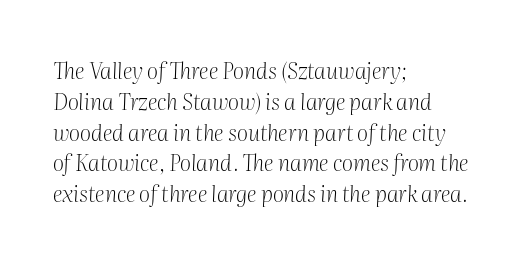
Q: Is the text bold? A: No.
Q: Is the text italic (slanted)? A: Yes, it leans right by about 2 degrees.
Q: Is the text underlined? A: No.
Q: How is the paragraph aligned? A: Left-aligned.
Q: Is the spacing between letters normal or unusually wide? A: Normal.
Q: Is the spacing between lines tight, normal or loose? A: Normal.
